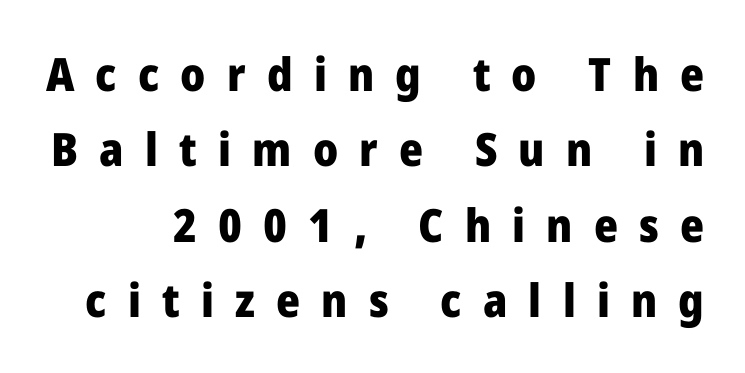
{"serif": "no", "italic": "no", "bold": "yes", "weight": "heavy", "width": "normal", "stroke_contrast": "low", "x_height": "medium", "monospaced": "no", "underline": "no", "line_spacing": "normal", "line_spacing_ratio": 1.64, "letter_spacing": "wide", "letter_spacing_em": 0.46, "glyph_px": 46}
